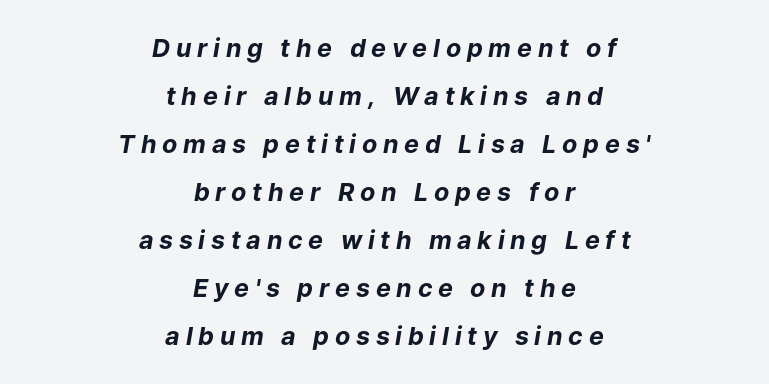
I'd describe the lettering as bold — thick and assertive. The axis of the letterforms is tilted away from vertical. The lines are spread far apart with generous leading. The type is letterspaced generously, with wide tracking. Check under the words: just untouched page. Horizontal alignment here is central, giving a formal, balanced look.
